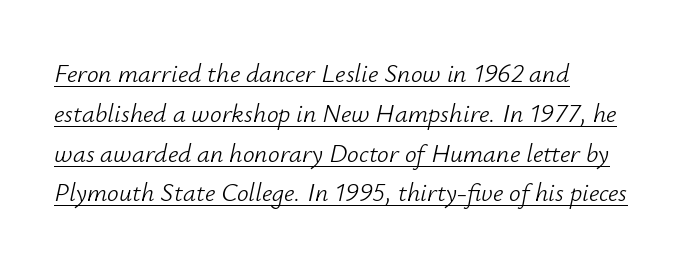
The image shows 26 px text type, italic (leaning right); set left-aligned, normal line spacing (1.53x), normal letter spacing, underlined.
